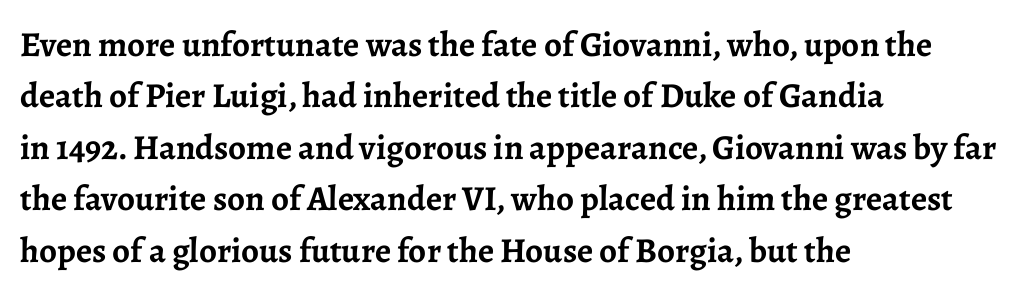
Q: Is the text bold? A: Yes.
Q: Is the text italic (slanted)? A: No, it is upright.
Q: Is the typeface a serif or a sans-serif typeface? A: Serif.
Q: Is the text underlined? A: No.
Q: How is the paragraph aligned? A: Left-aligned.
Q: Is the spacing between letters normal or unusually wide? A: Normal.
Q: Is the spacing between lines tight, normal or loose? A: Normal.
Q: Width (condensed, normal, or wide)? A: Normal.
Q: Stroke contrast? A: Low.
Q: x-height? A: Medium.
Q: Monospaced? A: No.
